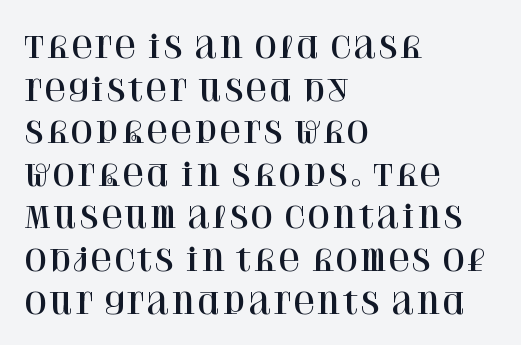
{"serif": "yes", "italic": "no", "width": "normal", "stroke_contrast": "high", "x_height": "large", "monospaced": "no", "underline": "no", "align": "left", "line_spacing": "normal", "line_spacing_ratio": 1.42, "letter_spacing": "normal", "letter_spacing_em": 0.0, "glyph_px": 30}
